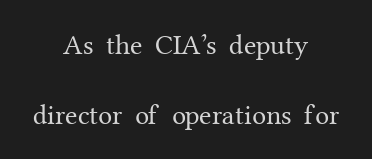
Q: Is the text bold? A: No.
Q: Is the text italic (slanted)? A: No, it is upright.
Q: Is the typeface a serif or a sans-serif typeface? A: Serif.
Q: Is the text underlined? A: No.
Q: How is the paragraph aligned? A: Centered.
Q: Is the spacing between letters normal or unusually wide? A: Normal.
Q: Is the spacing between lines tight, normal or loose? A: Loose.
Q: Width (condensed, normal, or wide)? A: Normal.
Q: Stroke contrast? A: Medium.
Q: x-height? A: Medium.
Q: Monospaced? A: No.
